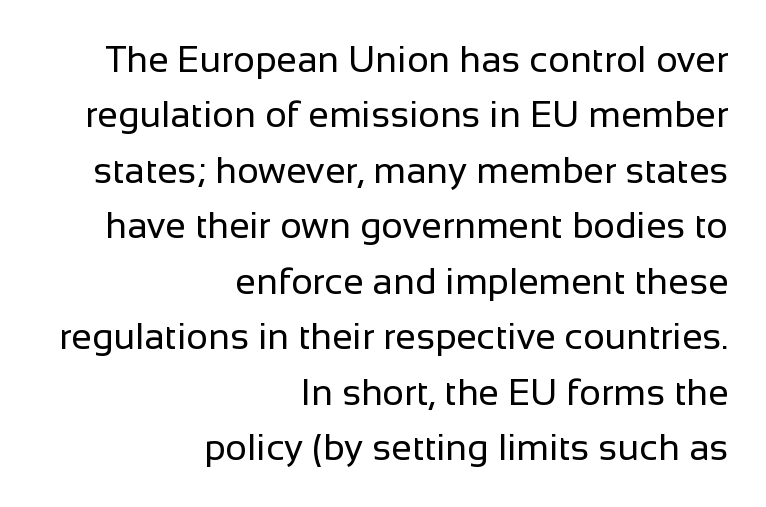
The typeface chosen for these lines omits serifs. Only glyphs here, with clear space below each row. The typography opts for an upright posture over an oblique one. Spacing verdict: proportional, widths tailored to each character. These lines keep a tight, regular rhythm from letter to letter.
